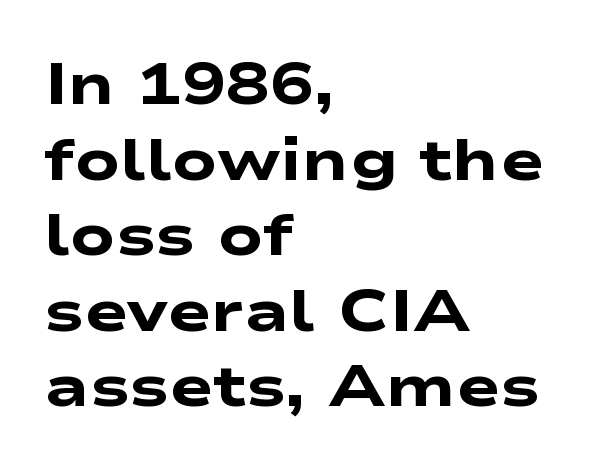
The image shows 59 px heavy, wide sans-serif type; set left-aligned, normal line spacing (1.28x), normal letter spacing, not underlined; low stroke contrast and a medium x-height.
